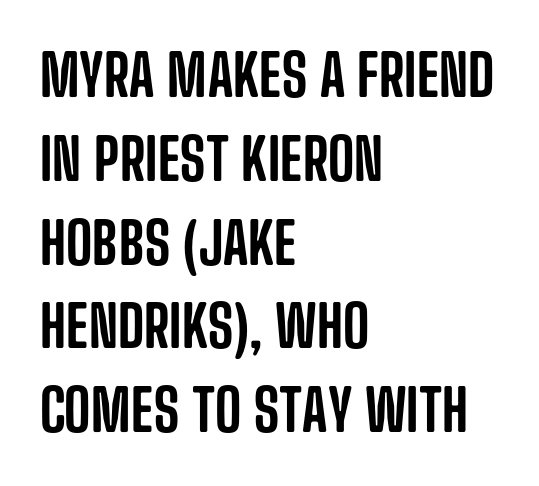
Q: Is the text italic (slanted)? A: No, it is upright.
Q: Is the typeface a serif or a sans-serif typeface? A: Sans-serif.
Q: Is the text underlined? A: No.
Q: How is the paragraph aligned? A: Left-aligned.
Q: Is the spacing between letters normal or unusually wide? A: Normal.
Q: Is the spacing between lines tight, normal or loose? A: Normal.
Q: Width (condensed, normal, or wide)? A: Condensed.
Q: Stroke contrast? A: Low.
Q: x-height? A: Large.
Q: Monospaced? A: No.
